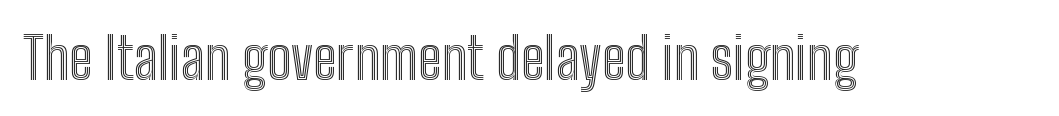
The image shows 57 px condensed type, upright; set normal letter spacing, not underlined; a medium x-height.
